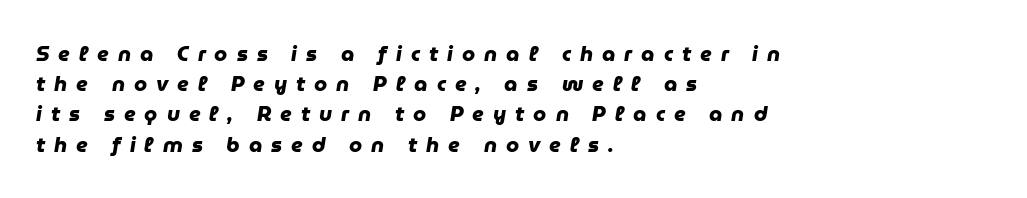
Q: Is the text bold? A: Yes.
Q: Is the text underlined? A: No.
Q: How is the paragraph aligned? A: Left-aligned.
Q: Is the spacing between letters normal or unusually wide? A: Unusually wide.
Q: Is the spacing between lines tight, normal or loose? A: Normal.
